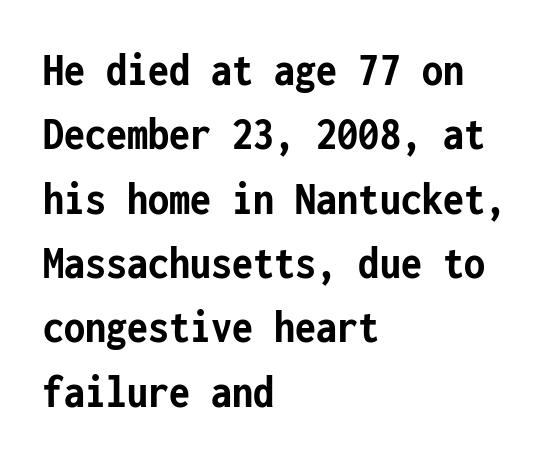
{"serif": "no", "italic": "no", "bold": "yes", "weight": "semibold", "width": "condensed", "stroke_contrast": "low", "x_height": "medium", "monospaced": "yes", "underline": "no", "align": "left", "line_spacing": "normal", "line_spacing_ratio": 1.34, "letter_spacing": "normal", "letter_spacing_em": 0.0, "glyph_px": 48}
